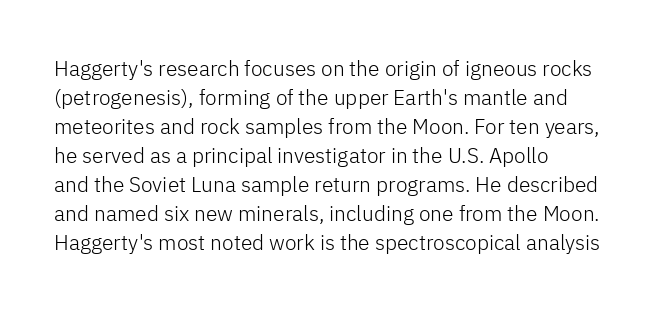
Letters rest on an invisible, unmarked baseline. Heaviness? Minimal to ordinary, like unemphasized prose. The rendering anchors every line to the left-hand side. The line-height multiplier appears to be the usual default.
